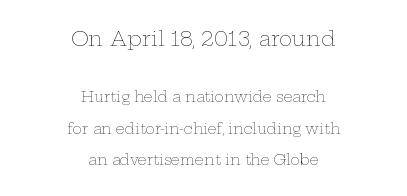
{"italic": "no", "bold": "no", "underline": "no", "align": "center", "line_spacing": "loose", "line_spacing_ratio": 2.28, "letter_spacing": "normal", "letter_spacing_em": 0.0, "larger_block": "first", "size_ratio": 1.43, "glyph_px": 20}
